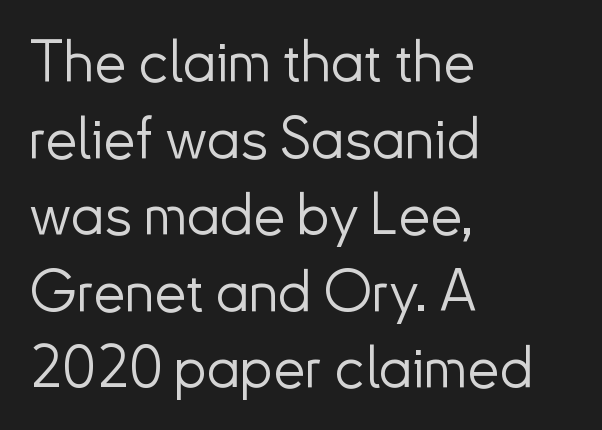
{"serif": "no", "italic": "no", "bold": "no", "weight": "light", "width": "normal", "stroke_contrast": "low", "x_height": "small", "monospaced": "no", "underline": "no", "align": "left", "line_spacing": "normal", "line_spacing_ratio": 1.32, "letter_spacing": "normal", "letter_spacing_em": 0.0, "glyph_px": 58}
